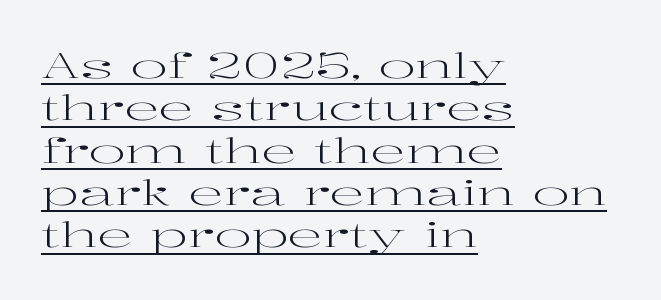
Look at the bottom of the vertical strokes: they flare into serifs here. Caption: standard tracking, unaltered. The lines are quadded left. A typesetter would mark this as roman, not italic.
